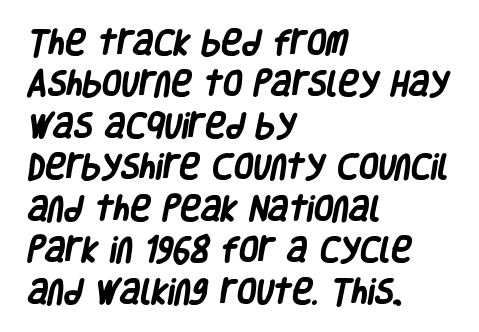
{"serif": "no", "bold": "yes", "weight": "heavy", "width": "condensed", "stroke_contrast": "low", "x_height": "large", "monospaced": "no", "underline": "no", "align": "left", "line_spacing": "normal", "line_spacing_ratio": 1.48, "letter_spacing": "normal", "letter_spacing_em": 0.0, "glyph_px": 28}
